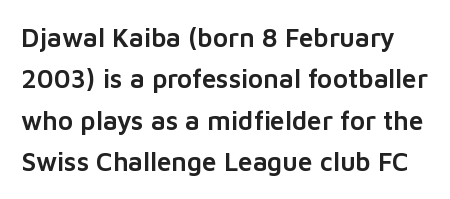
Glance below the letters and you will spot only blank space. The gaps between neighbouring characters are ordinary and unremarkable. Successive baselines arrive at the customary interval. Ordinary non-slanted type is in use.
